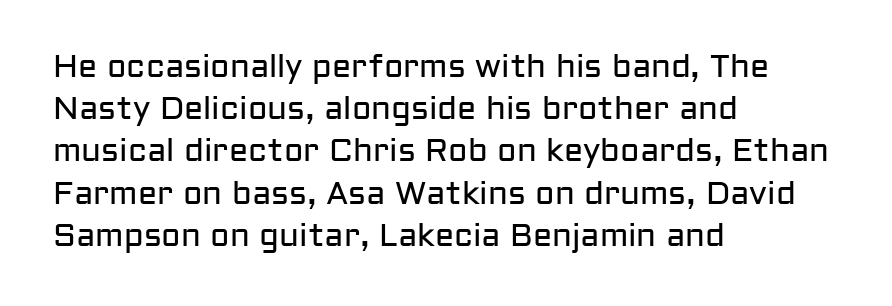
Looks like regular typesetting: each glyph gets only the width it needs. The compositor pushed each line to the left boundary. Nope, no serifs anywhere on these letters. This rendering features lettering with no underline.
